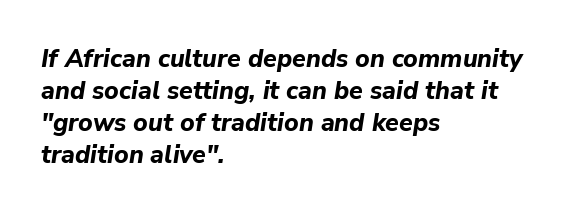
{"italic": "yes", "lean": "right", "slant_degrees": 9, "bold": "yes", "underline": "no", "align": "left", "line_spacing": "normal", "line_spacing_ratio": 1.28, "letter_spacing": "normal", "letter_spacing_em": 0.0, "glyph_px": 25}
